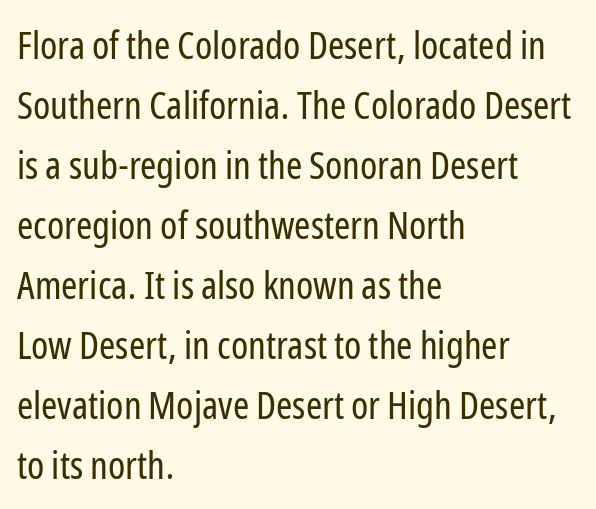
{"serif": "no", "italic": "no", "bold": "no", "weight": "regular", "width": "condensed", "stroke_contrast": "low", "x_height": "medium", "monospaced": "no", "underline": "no", "align": "left", "line_spacing": "normal", "line_spacing_ratio": 1.54, "letter_spacing": "normal", "letter_spacing_em": 0.0, "glyph_px": 39}
